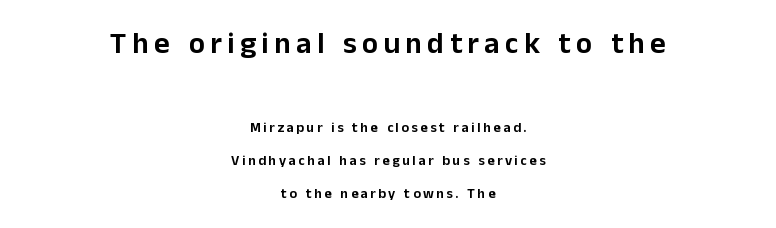
Letters rest on an invisible, unmarked baseline. Line starts and ends both wander, symmetrically. A sans-serif font was chosen for this passage. It's the straight-up-and-down kind of type. Line spacing here is loose.
